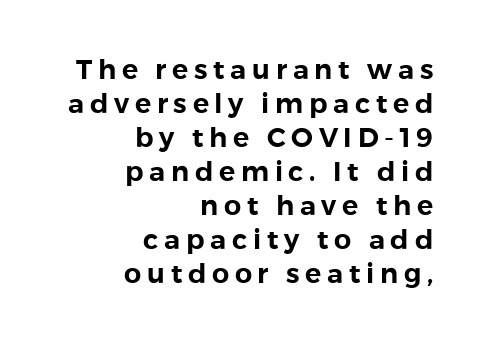
Q: Is the text italic (slanted)? A: No, it is upright.
Q: Is the text underlined? A: No.
Q: How is the paragraph aligned? A: Right-aligned.
Q: Is the spacing between letters normal or unusually wide? A: Unusually wide.
Q: Is the spacing between lines tight, normal or loose? A: Normal.
